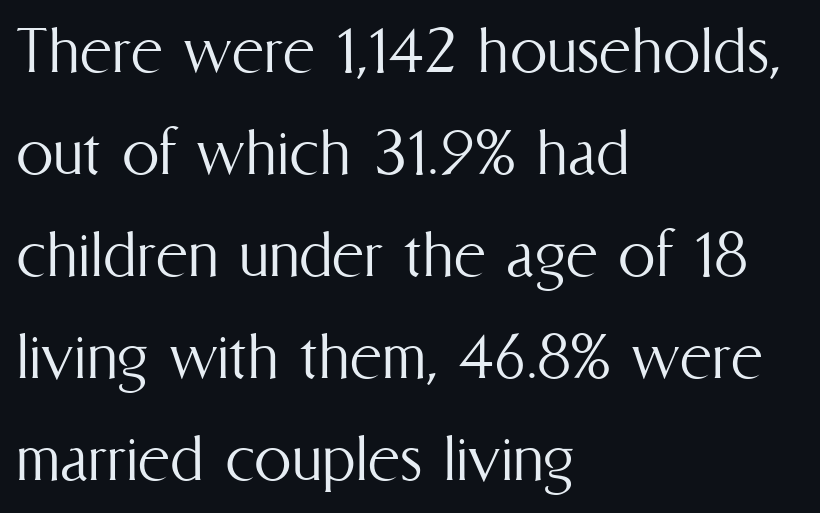
The image shows 75 px light, condensed type, upright; set left-aligned, normal line spacing (1.36x), normal letter spacing, not underlined; medium stroke contrast and a medium x-height.
